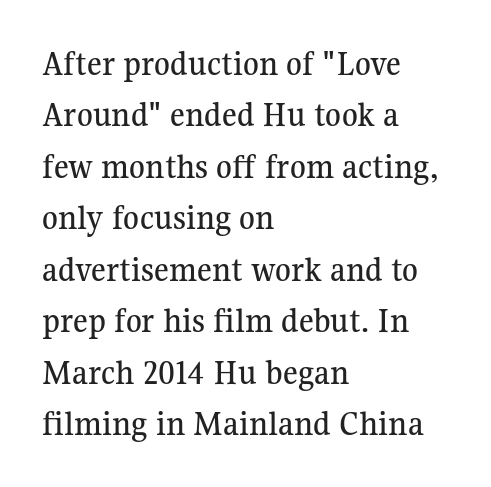
Leading matches the norm, producing a regular column. The zone under the glyphs is completely vacant. Does the type have serifs? Yes, each stem ends in a small foot. The rendering uses natural spacing where letterforms have individual widths. Casual observation: everything's shoved over to the left. No extra tracking has been applied to these lines.
